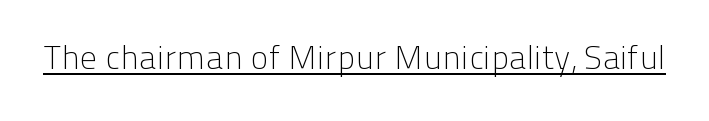
The image shows 34 px light sans-serif type, upright; set normal letter spacing, underlined; low stroke contrast and a medium x-height.
